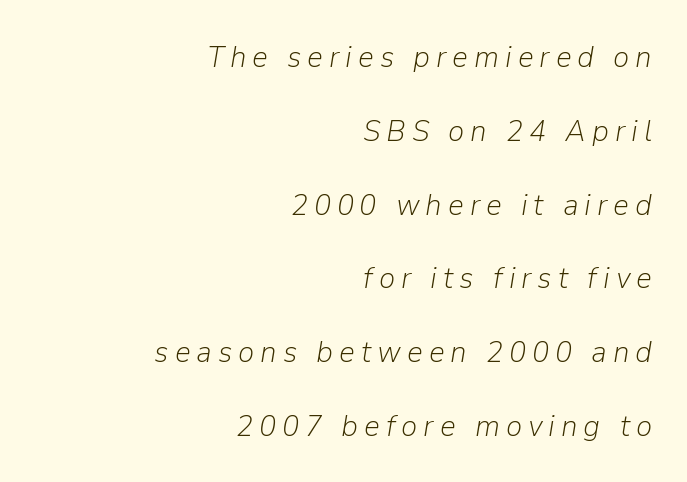
The image shows 31 px light type, italic (leaning right); set right-aligned, loose line spacing (2.38x), not underlined; low stroke contrast and a medium x-height.
